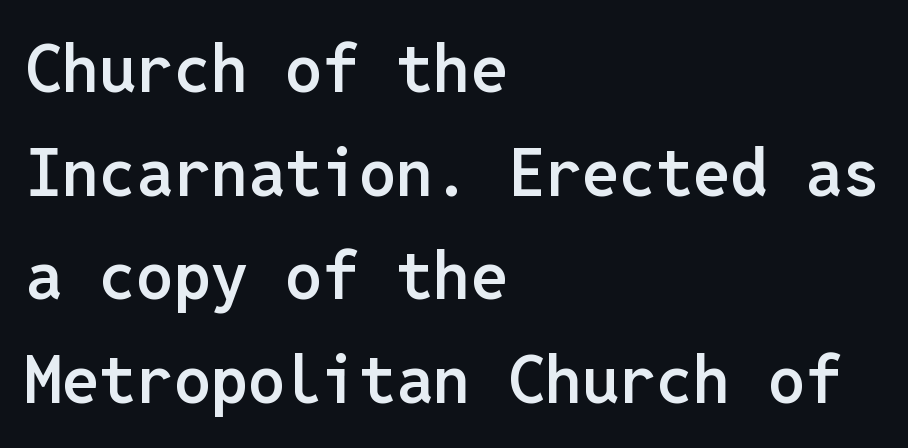
{"serif": "no", "italic": "no", "bold": "semi", "weight": "semibold", "width": "normal", "stroke_contrast": "low", "x_height": "medium", "monospaced": "yes", "underline": "no", "align": "left", "line_spacing": "normal", "line_spacing_ratio": 1.57, "letter_spacing": "normal", "letter_spacing_em": 0.0, "glyph_px": 66}
